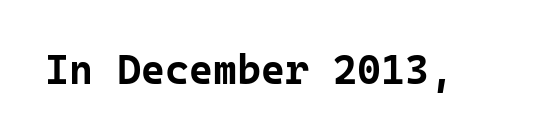
The image shows 41 px bold sans-serif type, upright, monospaced; set normal letter spacing, not underlined; low stroke contrast and a medium x-height.
